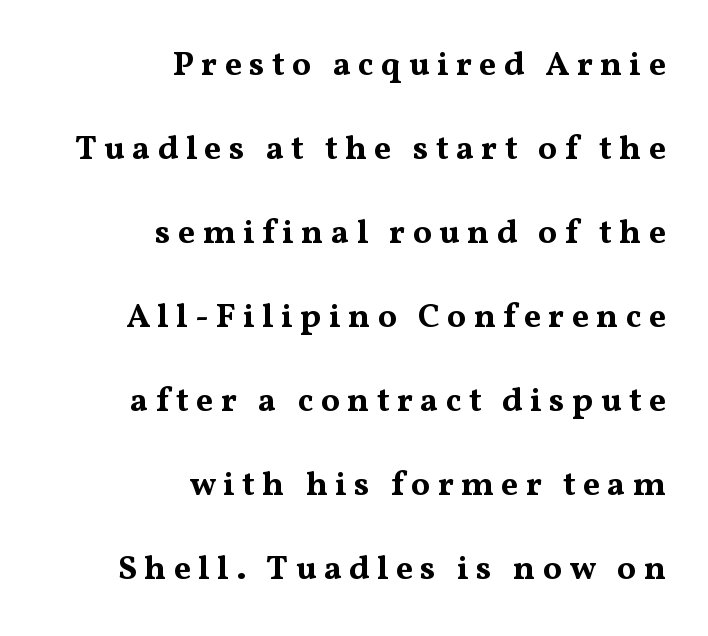
{"serif": "yes", "italic": "no", "bold": "yes", "weight": "bold", "width": "wide", "stroke_contrast": "medium", "x_height": "medium", "monospaced": "no", "underline": "no", "align": "right", "line_spacing": "loose", "line_spacing_ratio": 2.47, "letter_spacing": "wide", "letter_spacing_em": 0.21, "glyph_px": 34}
